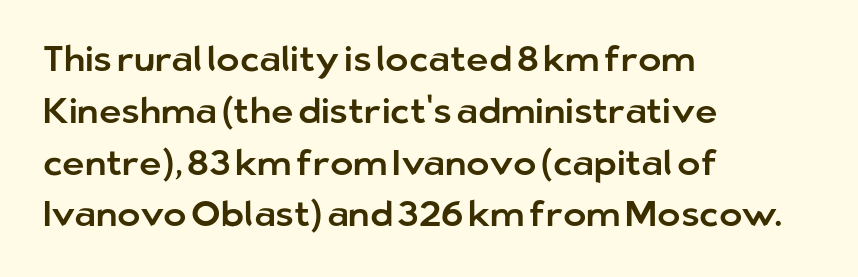
Each letter keeps its own natural width here, so spacing adapts to shape. Each word holds together tightly as a unit, with standard inter-letter gaps. Honestly, the row spacing looks completely unremarkable. Rule under the text: the space is simply empty.
